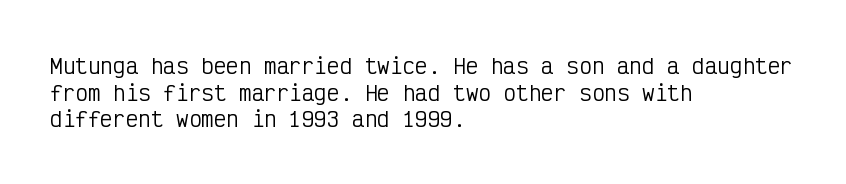
The image shows 21 px text type, upright; set left-aligned, normal line spacing (1.27x), normal letter spacing, not underlined.
